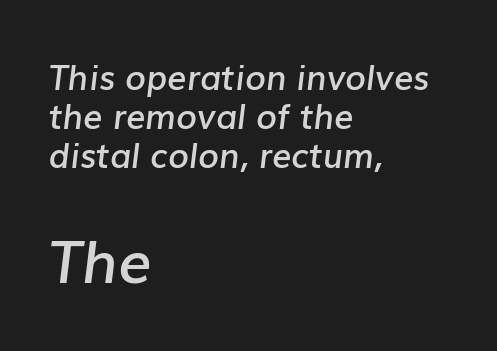
Is the type slanted? Yes — the strokes lean at a clear angle. Underline: absent. In terms of leading, this rendering errs on the cramped side. The paragraph shown leans on its left margin. Think of a printed novel: that variable character pitch is what you see here. Reading top to bottom, the characters get bigger at the block break.
